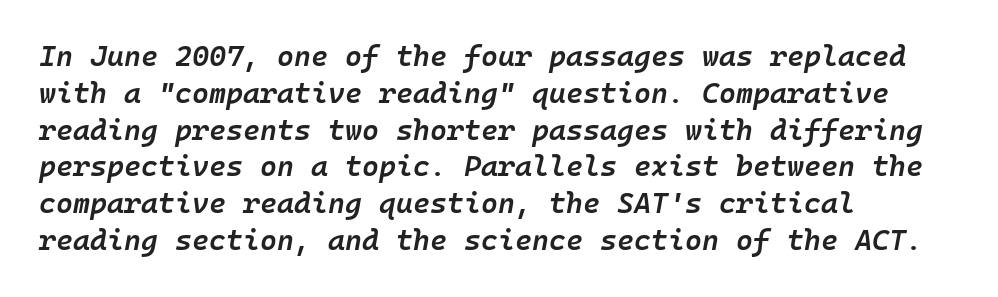
This is oblique type, the kind used for emphasis or titles. Horizontally, the lines are justified to the leading edge only. This sample uses plain, unmodified letter spacing. Students, observe: this is what conventionally led text looks like.
